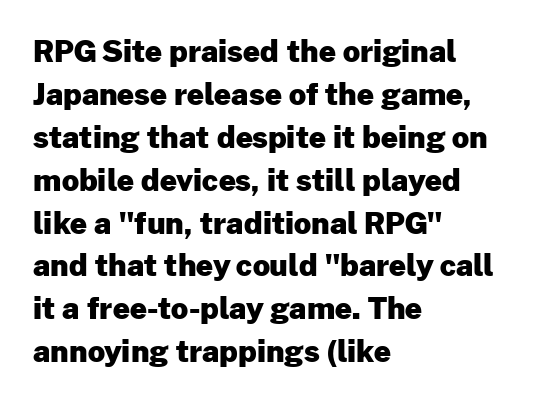
Tracking value appears to be zero — textbook default spacing. Unlike a traditional serif, this face leaves its strokes unadorned. The baseline area is clear. You can tell it's not italic because the verticals are truly vertical.
